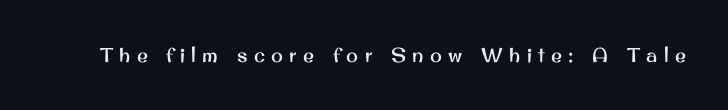
{"italic": "no", "underline": "no", "letter_spacing": "wide", "letter_spacing_em": 0.32, "glyph_px": 20}
